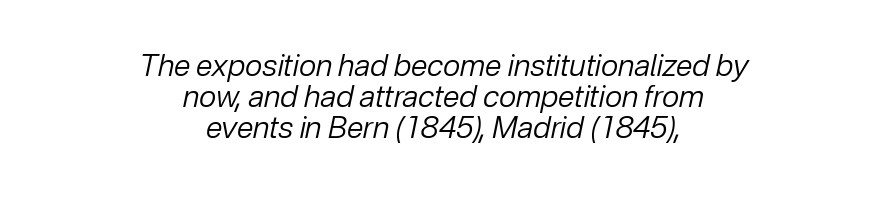
The image shows 30 px regular-weight type, italic (leaning right); set centered, tight line spacing (1.03x), normal letter spacing, not underlined; low stroke contrast and a medium x-height.
